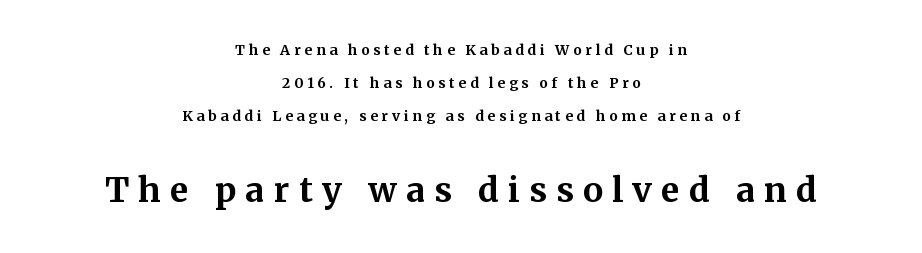
{"serif": "yes", "italic": "no", "bold": "yes", "weight": "bold", "width": "normal", "stroke_contrast": "medium", "x_height": "medium", "monospaced": "no", "underline": "no", "align": "center", "line_spacing": "loose", "line_spacing_ratio": 2.37, "letter_spacing": "wide", "letter_spacing_em": 0.27, "larger_block": "second", "size_ratio": 2.43, "glyph_px": 34}
